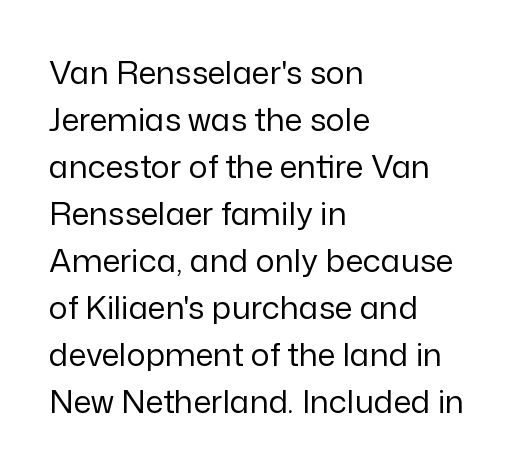
The image shows 32 px regular-weight sans-serif type, upright; set left-aligned, normal line spacing (1.47x), normal letter spacing, not underlined; low stroke contrast and a medium x-height.
